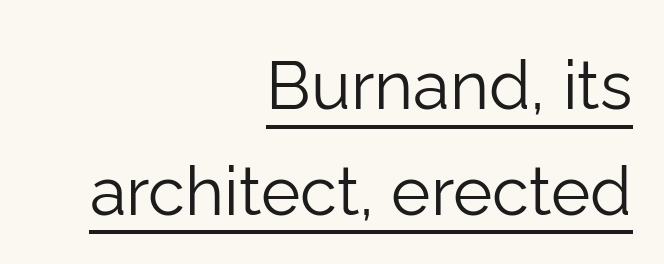
{"serif": "no", "italic": "no", "bold": "no", "weight": "light", "width": "normal", "stroke_contrast": "low", "x_height": "medium", "monospaced": "no", "underline": "yes", "align": "right", "line_spacing": "normal", "line_spacing_ratio": 1.58, "letter_spacing": "normal", "letter_spacing_em": 0.0, "glyph_px": 67}
